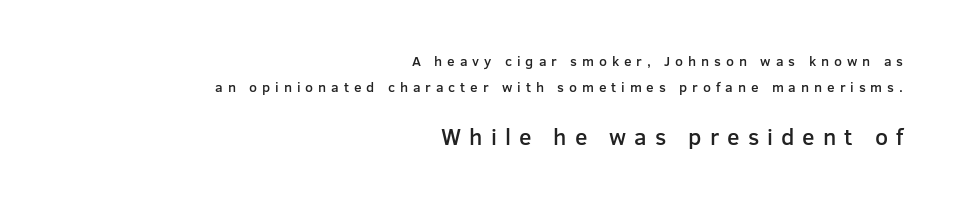
Q: Is the text bold? A: Semi-bold.
Q: Is the text italic (slanted)? A: No, it is upright.
Q: Is the text underlined? A: No.
Q: How is the paragraph aligned? A: Right-aligned.
Q: Is the spacing between letters normal or unusually wide? A: Unusually wide.
Q: Which block of text is set in a larger size, the first (top) or the second (bottom)? A: The second (bottom) one.
